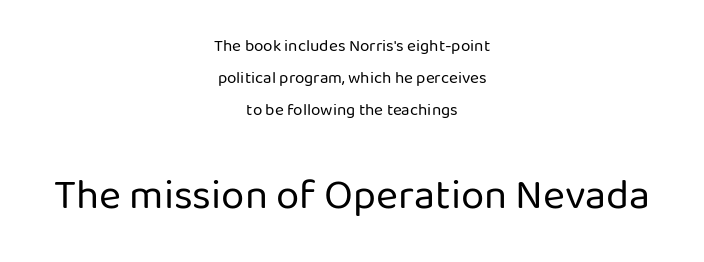
{"serif": "no", "italic": "no", "bold": "no", "weight": "regular", "width": "normal", "stroke_contrast": "low", "x_height": "medium", "monospaced": "no", "underline": "no", "align": "center", "line_spacing_ratio": 1.89, "letter_spacing": "normal", "letter_spacing_em": 0.0, "larger_block": "second", "size_ratio": 2.47, "glyph_px": 42}
